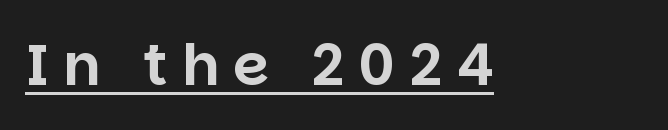
Q: Is the text italic (slanted)? A: No, it is upright.
Q: Is the typeface a serif or a sans-serif typeface? A: Sans-serif.
Q: Is the text underlined? A: Yes.
Q: Is the spacing between letters normal or unusually wide? A: Unusually wide.
Q: Width (condensed, normal, or wide)? A: Normal.
Q: Stroke contrast? A: Low.
Q: x-height? A: Large.
Q: Monospaced? A: No.
